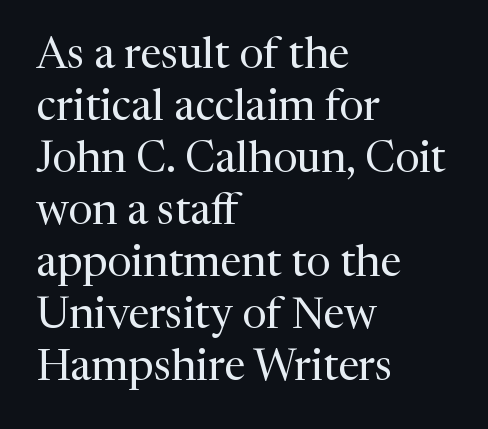
Q: Is the text bold? A: No.
Q: Is the text italic (slanted)? A: No, it is upright.
Q: Is the typeface a serif or a sans-serif typeface? A: Serif.
Q: Is the text underlined? A: No.
Q: How is the paragraph aligned? A: Left-aligned.
Q: Is the spacing between letters normal or unusually wide? A: Normal.
Q: Width (condensed, normal, or wide)? A: Normal.
Q: Stroke contrast? A: Medium.
Q: x-height? A: Medium.
Q: Monospaced? A: No.
